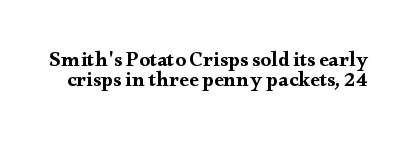
Q: Is the text italic (slanted)? A: No, it is upright.
Q: Is the text underlined? A: No.
Q: Is the spacing between letters normal or unusually wide? A: Normal.
Q: Is the spacing between lines tight, normal or loose? A: Tight.
